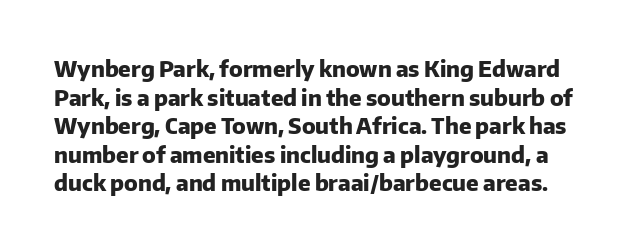
{"italic": "no", "bold": "yes", "underline": "no", "line_spacing": "normal", "line_spacing_ratio": 1.3, "letter_spacing": "normal", "letter_spacing_em": 0.0, "glyph_px": 22}
